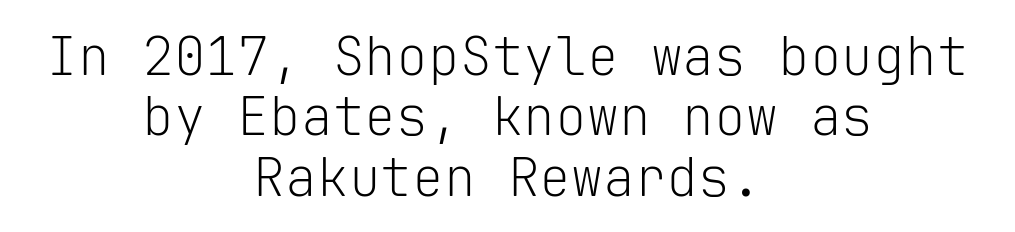
{"serif": "no", "italic": "no", "bold": "no", "weight": "light", "width": "normal", "stroke_contrast": "low", "x_height": "medium", "monospaced": "yes", "underline": "no", "align": "center", "line_spacing": "tight", "line_spacing_ratio": 1.14, "letter_spacing": "normal", "letter_spacing_em": 0.0, "glyph_px": 53}
